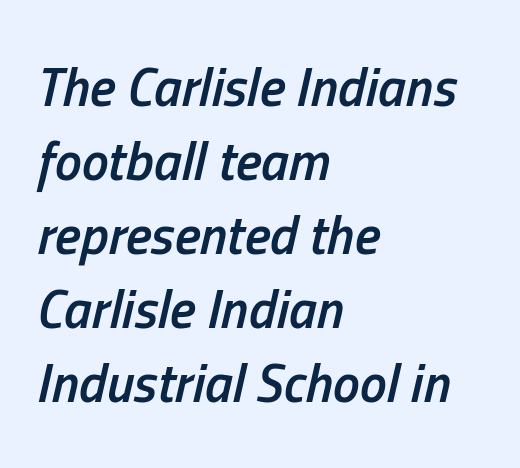
{"italic": "yes", "lean": "right", "slant_degrees": 13, "bold": "semi", "weight": "semibold", "width": "condensed", "stroke_contrast": "low", "x_height": "medium", "monospaced": "no", "underline": "no", "align": "left", "line_spacing": "normal", "line_spacing_ratio": 1.37, "letter_spacing": "normal", "letter_spacing_em": 0.0, "glyph_px": 54}
